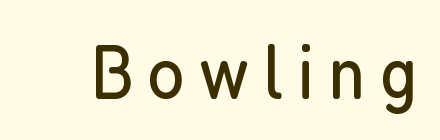
{"serif": "no", "italic": "no", "bold": "no", "weight": "regular", "width": "condensed", "stroke_contrast": "low", "x_height": "medium", "monospaced": "no", "underline": "no", "glyph_px": 77}
